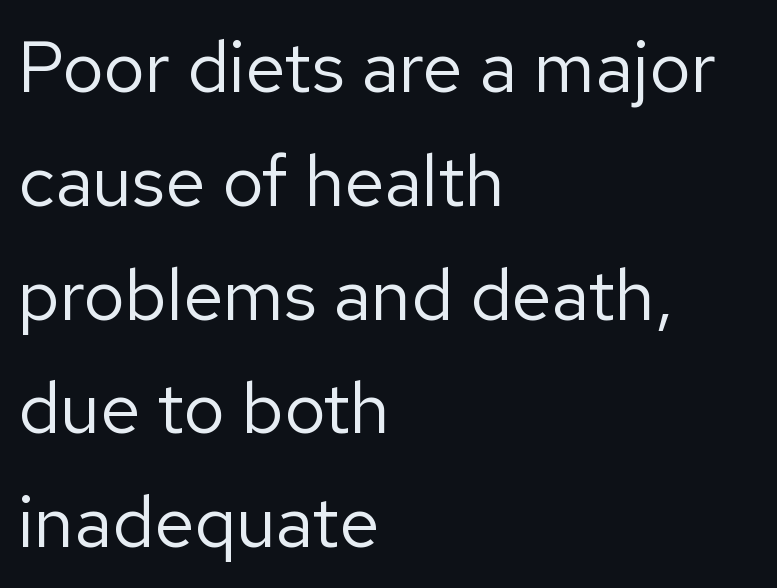
The image shows 72 px regular-weight sans-serif type, upright; set left-aligned, normal line spacing (1.58x), normal letter spacing, not underlined; low stroke contrast and a medium x-height.
